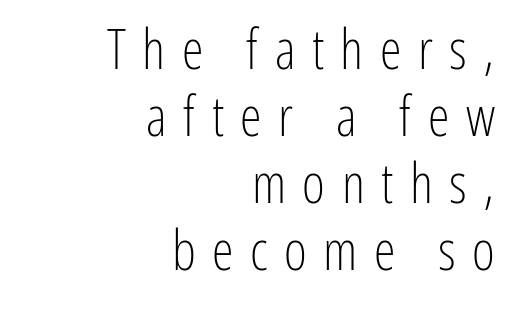
The image shows 55 px light, condensed sans-serif type, upright; set right-aligned, line spacing 1.22x, unusually wide letter spacing (+0.3 em), not underlined; low stroke contrast and a medium x-height.
